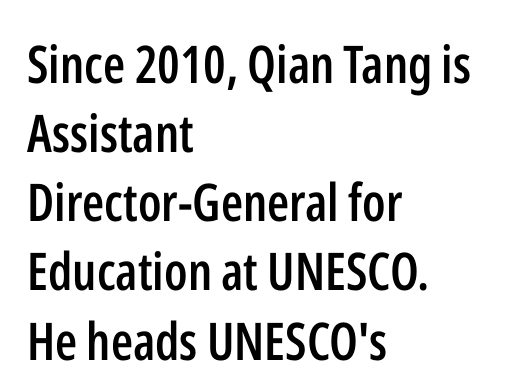
Inter-character spacing is left at the font's built-in metrics. Characters remain perfectly vertical along every line. The lines are quadded left. Is this a fixed-width face? No — the glyphs have proportional, varying widths. Summary of weight: moderately heavy, a semibold. One glance says typical: line gaps are just what's usual.
